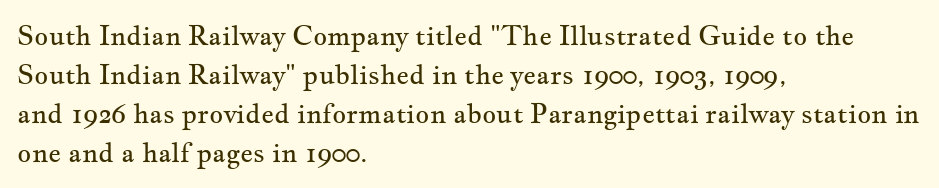
{"italic": "no", "bold": "no", "underline": "no", "align": "left", "line_spacing": "normal", "line_spacing_ratio": 1.45, "letter_spacing": "normal", "letter_spacing_em": 0.0, "glyph_px": 27}
